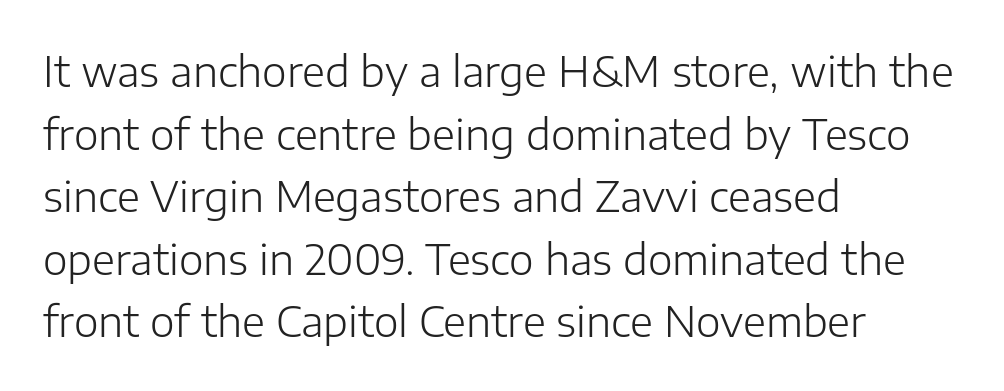
Q: Is the text bold? A: No.
Q: Is the text italic (slanted)? A: No, it is upright.
Q: Is the typeface a serif or a sans-serif typeface? A: Sans-serif.
Q: Is the text underlined? A: No.
Q: How is the paragraph aligned? A: Left-aligned.
Q: Is the spacing between letters normal or unusually wide? A: Normal.
Q: Is the spacing between lines tight, normal or loose? A: Normal.
Q: Width (condensed, normal, or wide)? A: Normal.
Q: Stroke contrast? A: Low.
Q: x-height? A: Medium.
Q: Monospaced? A: No.
